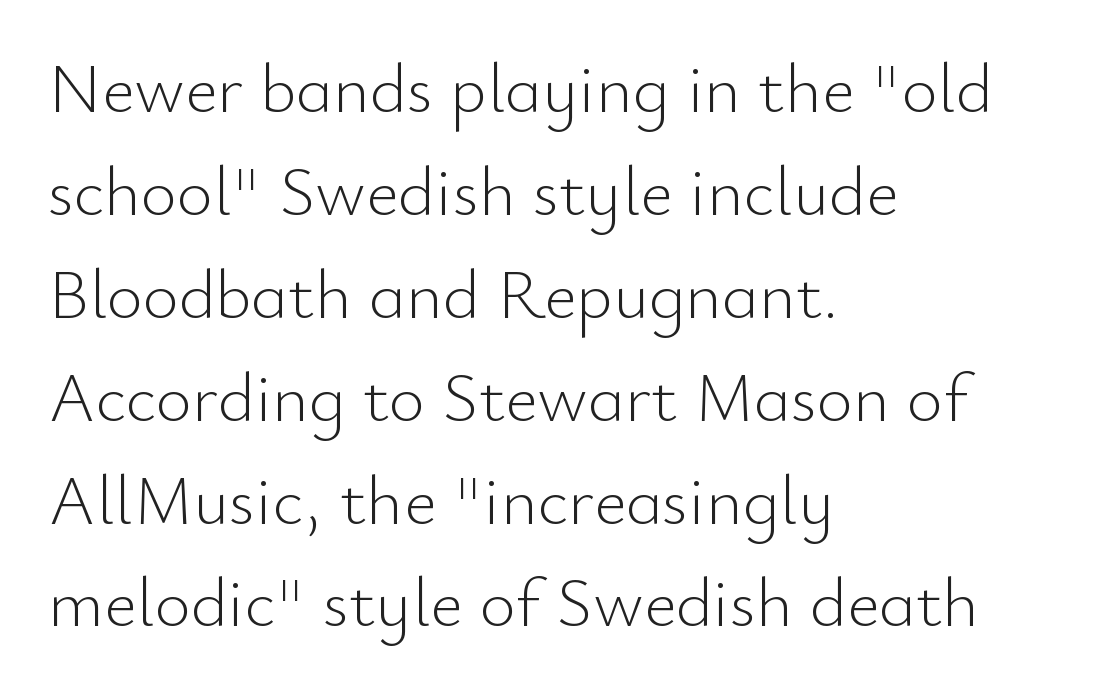
Q: Is the text bold? A: No.
Q: Is the text italic (slanted)? A: No, it is upright.
Q: Is the typeface a serif or a sans-serif typeface? A: Sans-serif.
Q: Is the text underlined? A: No.
Q: How is the paragraph aligned? A: Left-aligned.
Q: Is the spacing between letters normal or unusually wide? A: Normal.
Q: Is the spacing between lines tight, normal or loose? A: Normal.
Q: Width (condensed, normal, or wide)? A: Normal.
Q: Stroke contrast? A: Low.
Q: x-height? A: Small.
Q: Monospaced? A: No.
